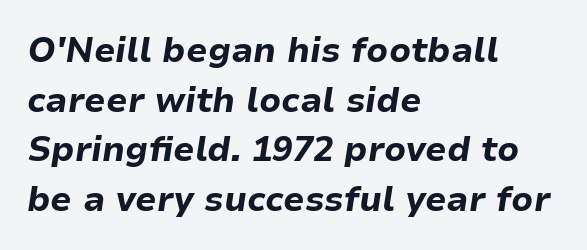
Q: Is the text bold? A: Yes.
Q: Is the text italic (slanted)? A: Yes, it leans right by about 9 degrees.
Q: Is the text underlined? A: No.
Q: How is the paragraph aligned? A: Left-aligned.
Q: Is the spacing between letters normal or unusually wide? A: Normal.
Q: Is the spacing between lines tight, normal or loose? A: Normal.
Q: Width (condensed, normal, or wide)? A: Normal.
Q: Stroke contrast? A: Low.
Q: x-height? A: Medium.
Q: Monospaced? A: No.
